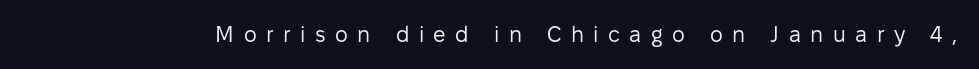
Tracking here is generous; glyphs stand well apart from one another. No chunkiness to these letters — they're not bold. Letters rest on an invisible, unmarked baseline. Characters remain perfectly vertical along every line.
